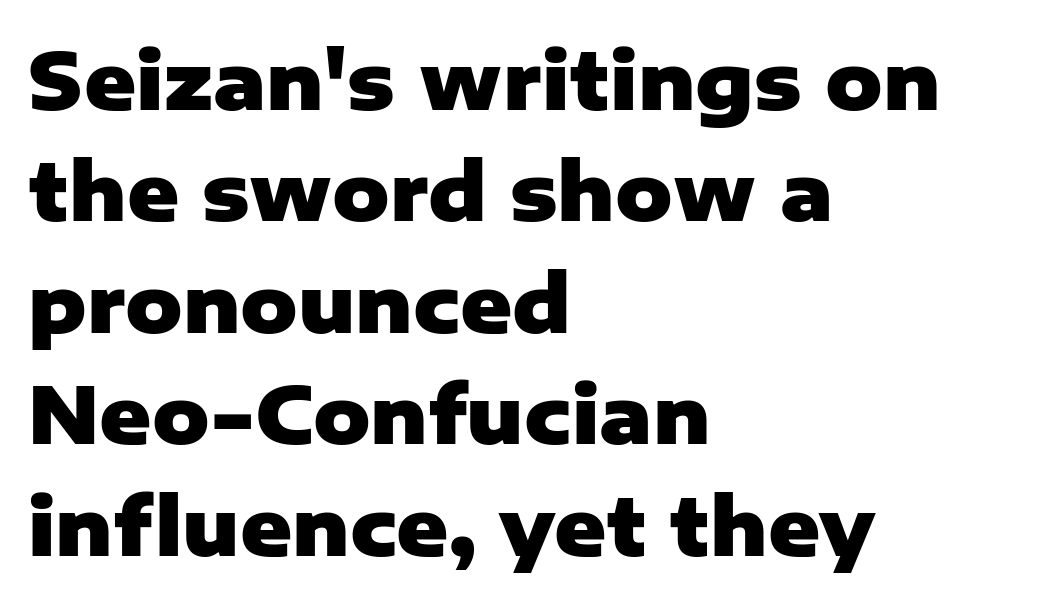
{"serif": "no", "italic": "no", "bold": "yes", "weight": "heavy", "width": "normal", "stroke_contrast": "low", "x_height": "medium", "monospaced": "no", "underline": "no", "align": "left", "line_spacing": "normal", "line_spacing_ratio": 1.41, "letter_spacing": "normal", "letter_spacing_em": 0.0, "glyph_px": 79}
